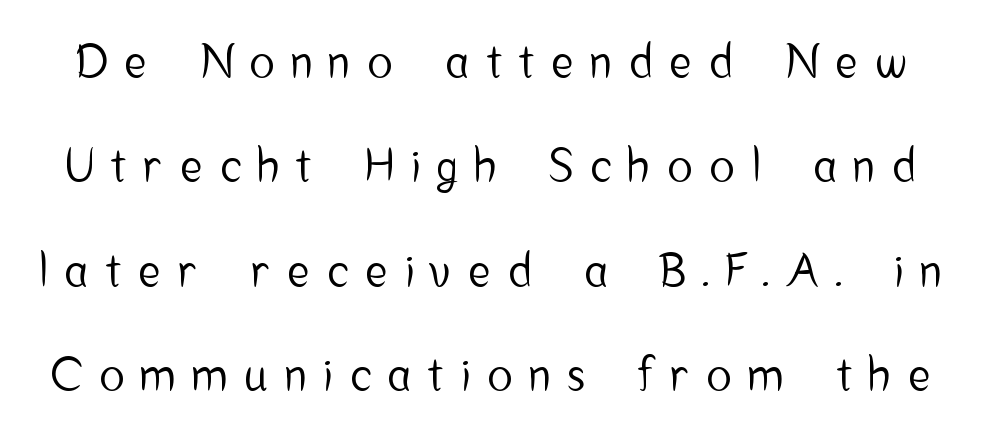
{"serif": "no", "italic": "no", "width": "condensed", "stroke_contrast": "low", "x_height": "medium", "monospaced": "no", "underline": "no", "line_spacing": "loose", "line_spacing_ratio": 2.27, "letter_spacing": "wide", "letter_spacing_em": 0.39, "glyph_px": 46}
